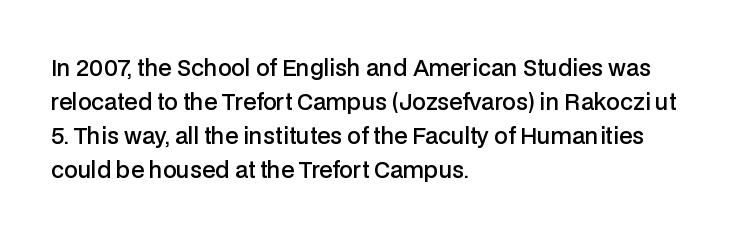
{"italic": "no", "bold": "semi", "underline": "no", "align": "left", "line_spacing": "normal", "line_spacing_ratio": 1.55, "letter_spacing": "normal", "letter_spacing_em": 0.0, "glyph_px": 22}
